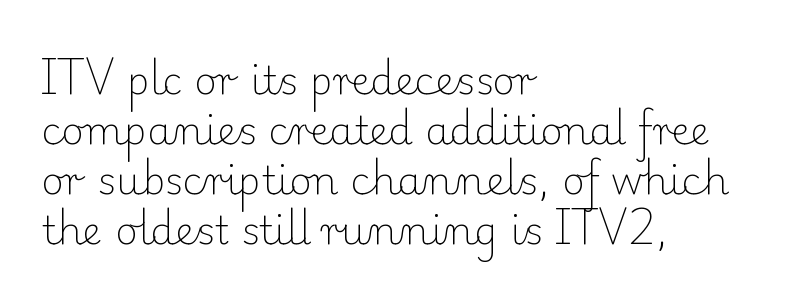
{"serif": "yes", "italic": "no", "bold": "no", "weight": "light", "width": "normal", "stroke_contrast": "low", "x_height": "small", "monospaced": "no", "underline": "no", "align": "left", "line_spacing": "normal", "line_spacing_ratio": 1.28, "letter_spacing": "normal", "letter_spacing_em": 0.0, "glyph_px": 39}
